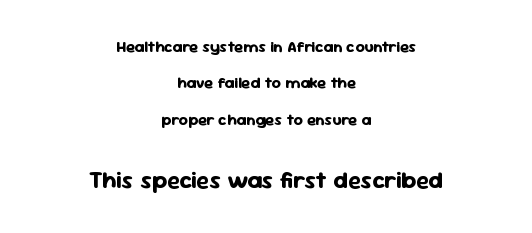
Notice how the stems are strictly vertical — no italics here. Leading: increased. The block sitting lower on the canvas is the one with enlarged characters. Lines of text with bare space underneath. Its strokes are broad and dark, the hallmark of bold type.
